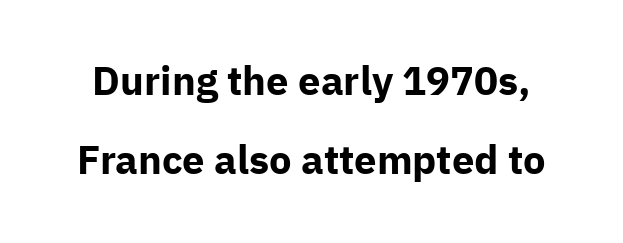
Q: Is the text bold? A: Yes.
Q: Is the text italic (slanted)? A: No, it is upright.
Q: Is the typeface a serif or a sans-serif typeface? A: Sans-serif.
Q: Is the text underlined? A: No.
Q: Is the spacing between letters normal or unusually wide? A: Normal.
Q: Is the spacing between lines tight, normal or loose? A: Loose.
Q: Width (condensed, normal, or wide)? A: Normal.
Q: Stroke contrast? A: Low.
Q: x-height? A: Medium.
Q: Monospaced? A: No.
